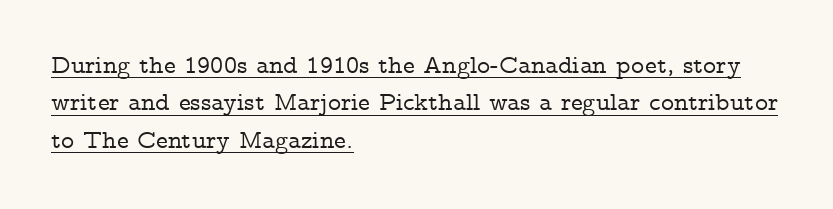
The image shows 25 px text type, upright; set left-aligned, normal line spacing (1.5x), normal letter spacing, underlined.
